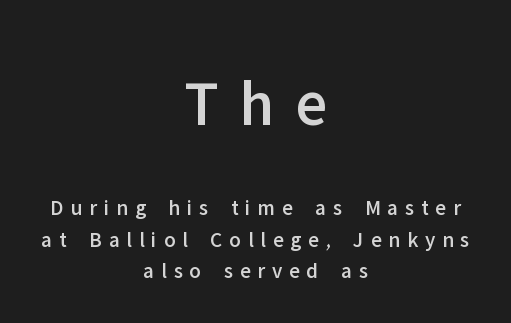
The rows are spaced the way most documents space them. Whoever set this made the first block the dominant, larger element. Examine the stroke ends and you'll find no serifs. Posture: straight, roman, zero tilt.
